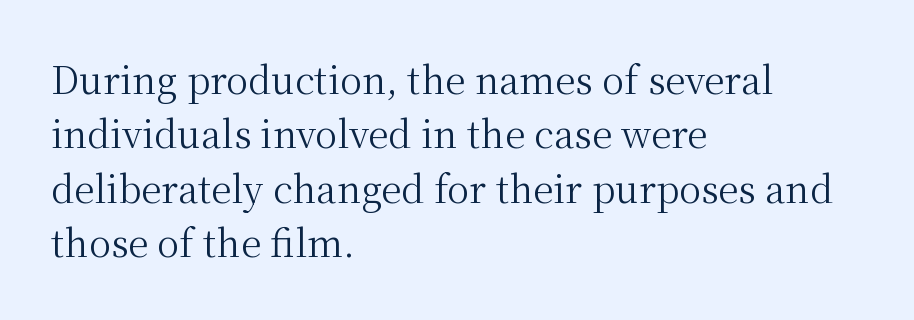
{"serif": "yes", "italic": "no", "bold": "no", "weight": "regular", "width": "normal", "stroke_contrast": "medium", "x_height": "medium", "monospaced": "no", "underline": "no", "align": "left", "line_spacing": "normal", "line_spacing_ratio": 1.47, "letter_spacing": "normal", "letter_spacing_em": 0.0, "glyph_px": 37}
